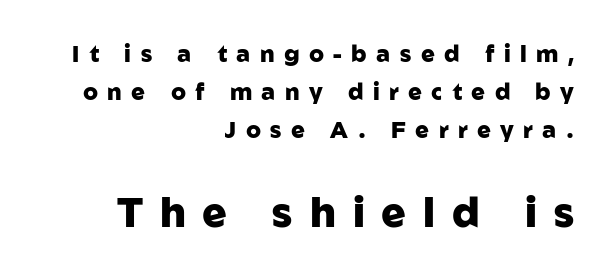
{"serif": "no", "italic": "no", "bold": "yes", "weight": "heavy", "width": "normal", "stroke_contrast": "low", "x_height": "medium", "monospaced": "no", "underline": "no", "align": "right", "line_spacing": "normal", "line_spacing_ratio": 1.66, "letter_spacing": "wide", "letter_spacing_em": 0.41, "larger_block": "second", "size_ratio": 1.78, "glyph_px": 41}
